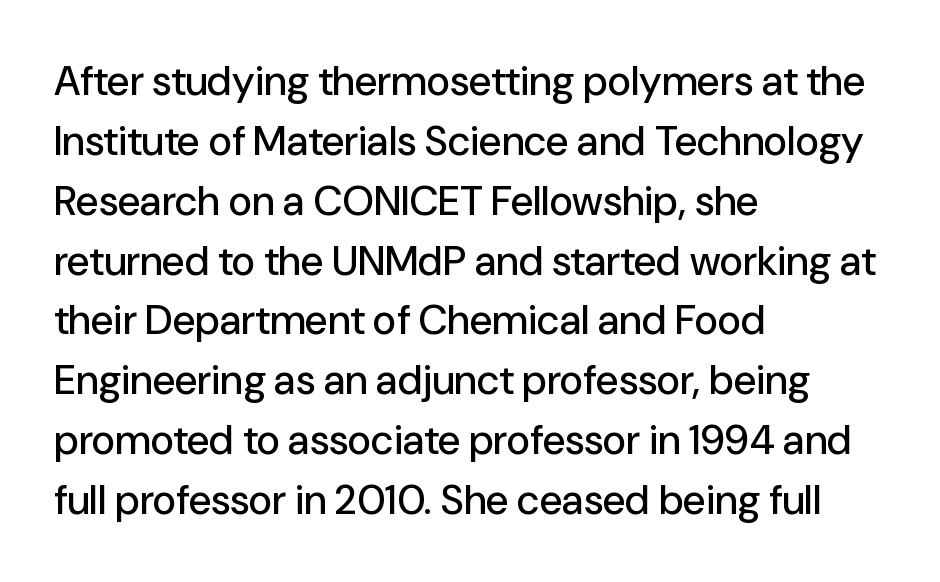
{"serif": "no", "italic": "no", "width": "normal", "stroke_contrast": "low", "x_height": "medium", "monospaced": "no", "underline": "no", "align": "left", "line_spacing": "normal", "line_spacing_ratio": 1.46, "letter_spacing": "normal", "letter_spacing_em": 0.0, "glyph_px": 41}
